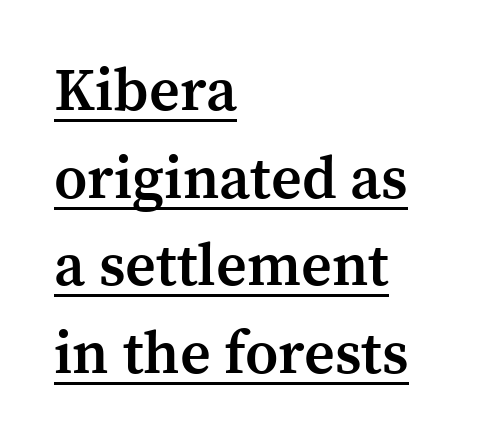
{"serif": "yes", "italic": "no", "bold": "semi", "weight": "semibold", "width": "normal", "stroke_contrast": "medium", "x_height": "medium", "monospaced": "no", "underline": "yes", "align": "left", "line_spacing": "normal", "line_spacing_ratio": 1.46, "letter_spacing": "normal", "letter_spacing_em": 0.0, "glyph_px": 60}
